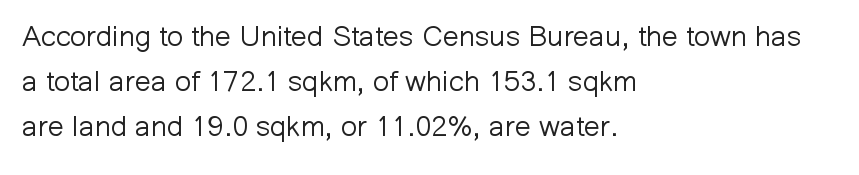
Q: Is the text bold? A: No.
Q: Is the text italic (slanted)? A: No, it is upright.
Q: Is the typeface a serif or a sans-serif typeface? A: Sans-serif.
Q: Is the text underlined? A: No.
Q: How is the paragraph aligned? A: Left-aligned.
Q: Is the spacing between letters normal or unusually wide? A: Normal.
Q: Is the spacing between lines tight, normal or loose? A: Normal.
Q: Width (condensed, normal, or wide)? A: Normal.
Q: Stroke contrast? A: Low.
Q: x-height? A: Medium.
Q: Monospaced? A: No.
